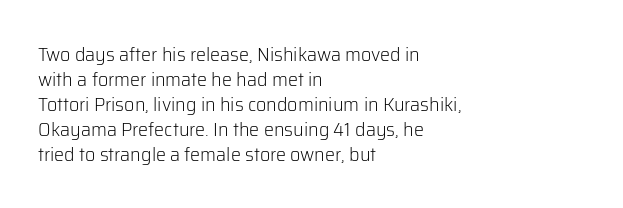
Q: Is the text bold? A: No.
Q: Is the text italic (slanted)? A: No, it is upright.
Q: Is the text underlined? A: No.
Q: How is the paragraph aligned? A: Left-aligned.
Q: Is the spacing between letters normal or unusually wide? A: Normal.
Q: Is the spacing between lines tight, normal or loose? A: Normal.
